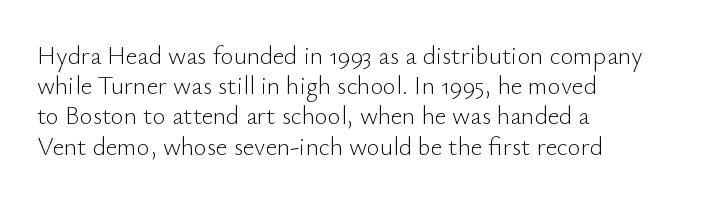
Q: Is the text bold? A: No.
Q: Is the text italic (slanted)? A: No, it is upright.
Q: Is the text underlined? A: No.
Q: How is the paragraph aligned? A: Left-aligned.
Q: Is the spacing between letters normal or unusually wide? A: Normal.
